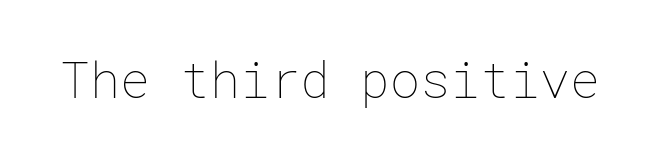
{"italic": "no", "bold": "no", "weight": "thin", "width": "normal", "stroke_contrast": "low", "x_height": "medium", "underline": "no", "letter_spacing": "normal", "letter_spacing_em": 0.0, "glyph_px": 50}
